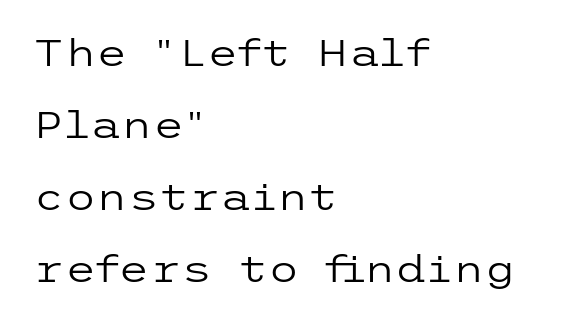
The image shows 36 px regular-weight, wide sans-serif type, upright; set left-aligned, loose line spacing (2.0x), normal letter spacing, not underlined; low stroke contrast and a medium x-height.
